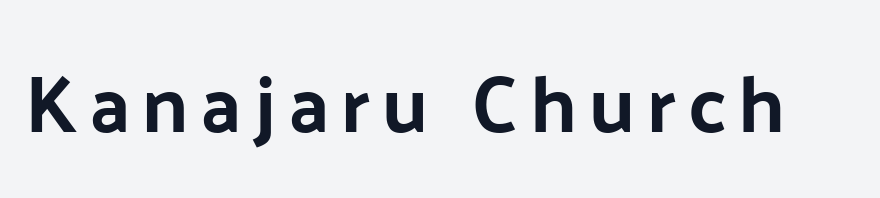
The characters display no serif detailing; their extremities are plain. The type sits square on the baseline with zero lean. The glyphs are unaccompanied by any horizontal stroke below them. Typesetter's note: full bold, strokes at maximum text heaviness. The letters advance in unequal steps, a hallmark of proportional type.
